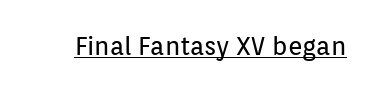
Q: Is the text bold? A: No.
Q: Is the text italic (slanted)? A: No, it is upright.
Q: Is the text underlined? A: Yes.
Q: Is the spacing between letters normal or unusually wide? A: Normal.
